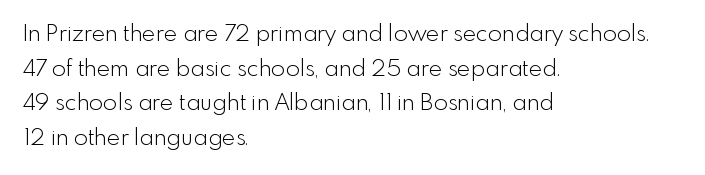
Vertical strokes here are truly vertical. Is the block centered? No — it sits flush against the left margin. Standard letterfit; no display-style spreading of the glyphs. This is not heavy type; no bold has been used.
